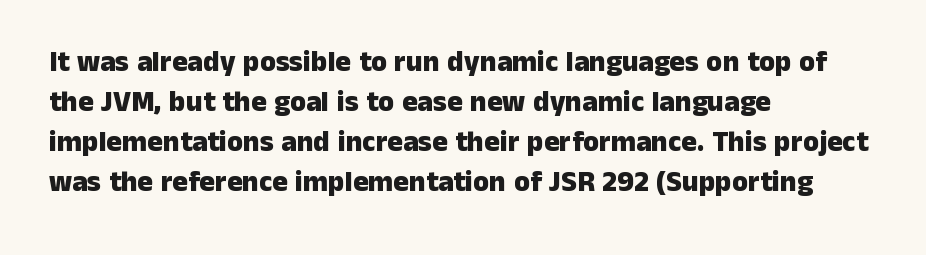
The image shows 29 px heavy sans-serif type, upright; set left-aligned, normal line spacing (1.38x), normal letter spacing, not underlined; low stroke contrast and a medium x-height.
